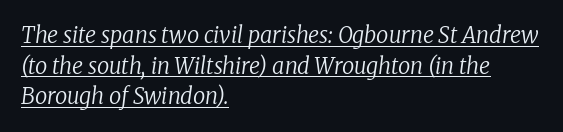
Is the letter spacing exaggerated? No — it looks like the ordinary default. Slanted lettering throughout. These glyphs show unthickened strokes, regular width or finer. The glyphs are accompanied by a horizontal stroke just below them. Horizontal bands of white between lines are of average thickness. Layout note: lines flush left.
